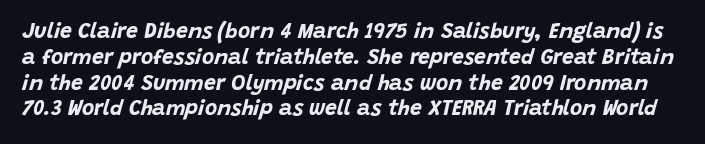
{"italic": "yes", "lean": "right", "slant_degrees": 15, "bold": "yes", "underline": "no", "line_spacing_ratio": 1.23, "letter_spacing": "normal", "letter_spacing_em": 0.0, "glyph_px": 21}
